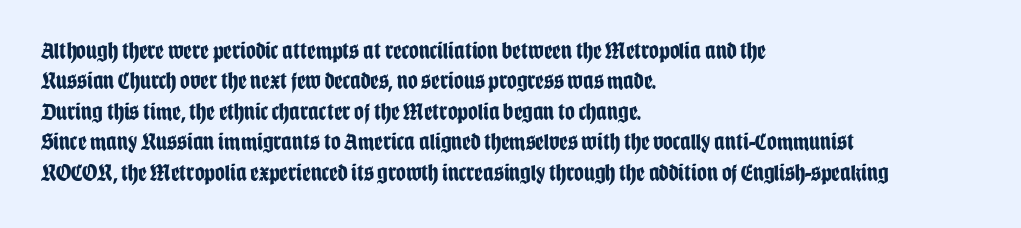
{"italic": "no", "bold": "yes", "underline": "no", "align": "left", "line_spacing": "normal", "line_spacing_ratio": 1.27, "letter_spacing": "normal", "letter_spacing_em": 0.0, "glyph_px": 24}
